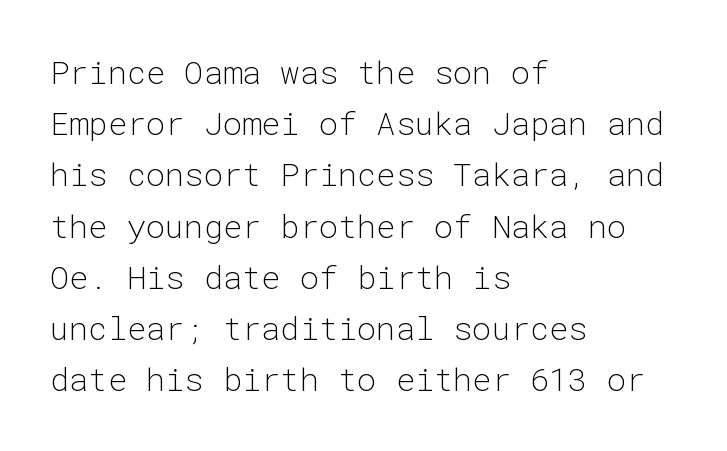
To sum up the face: it is a sans, with no serifs. The letters stand straight up with perfectly vertical stems. Every row of glyphs begins at an identical x-position on the left. Is there much room between lines? A standard amount, neither cramped nor airy. Weight: not bold — regular or lighter.
